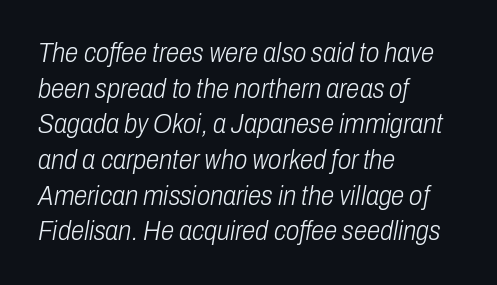
Teacher's note: observe the even left margin — that is flush-left alignment. Baseline-to-baseline distance is the conventional proportion of letter height. There's an unmistakable incline to the writing here. Only glyphs here, with clear space below each row. Letter spacing: default.
